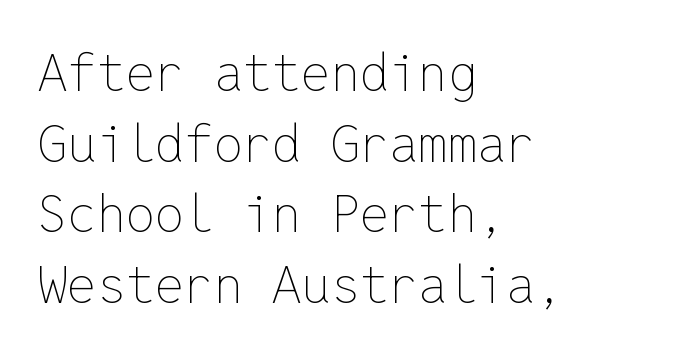
No word sits above an underline. The block of text has a typical density, with ordinary space between rows. Each letter, wide or thin by design, is forced into the same width here. Stroke thickness stays within the range of a standard reading face or lighter.
